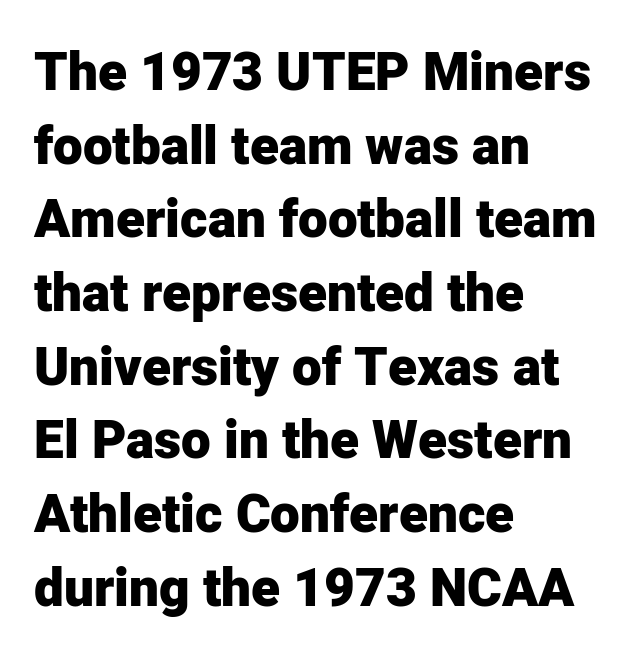
The image shows 53 px heavy sans-serif type, upright; set left-aligned, normal line spacing (1.39x), normal letter spacing, not underlined; low stroke contrast and a medium x-height.
